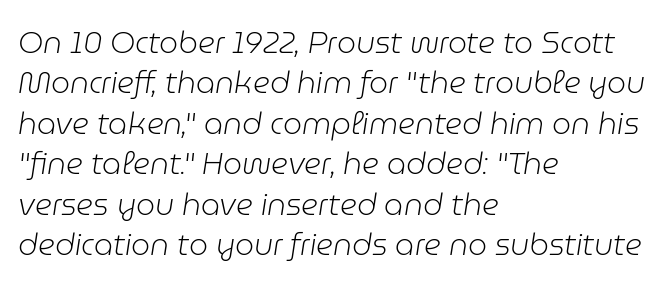
Q: Is the text bold? A: No.
Q: Is the text italic (slanted)? A: Yes, it leans right by about 9 degrees.
Q: Is the text underlined? A: No.
Q: How is the paragraph aligned? A: Left-aligned.
Q: Is the spacing between letters normal or unusually wide? A: Normal.
Q: Is the spacing between lines tight, normal or loose? A: Normal.
Q: Width (condensed, normal, or wide)? A: Normal.
Q: Stroke contrast? A: Low.
Q: x-height? A: Medium.
Q: Monospaced? A: No.
